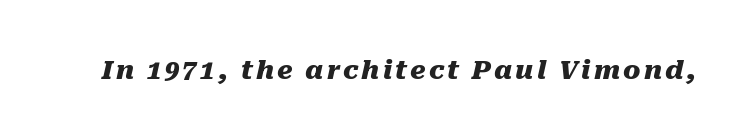
{"italic": "yes", "lean": "right", "slant_degrees": 10, "bold": "yes", "underline": "no", "glyph_px": 26}
